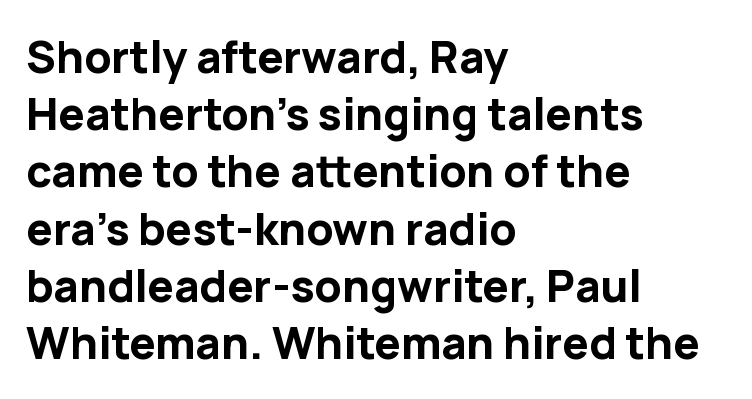
Q: Is the text bold? A: Yes.
Q: Is the text italic (slanted)? A: No, it is upright.
Q: Is the typeface a serif or a sans-serif typeface? A: Sans-serif.
Q: Is the text underlined? A: No.
Q: How is the paragraph aligned? A: Left-aligned.
Q: Is the spacing between letters normal or unusually wide? A: Normal.
Q: Is the spacing between lines tight, normal or loose? A: Normal.
Q: Width (condensed, normal, or wide)? A: Normal.
Q: Stroke contrast? A: Low.
Q: x-height? A: Medium.
Q: Monospaced? A: No.
